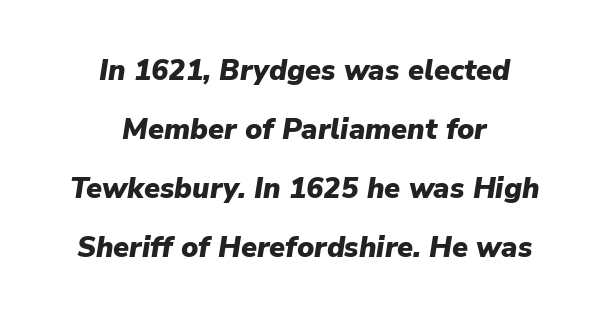
{"italic": "yes", "lean": "right", "slant_degrees": 9, "bold": "yes", "weight": "heavy", "width": "normal", "stroke_contrast": "low", "x_height": "medium", "monospaced": "no", "underline": "no", "align": "center", "line_spacing": "loose", "line_spacing_ratio": 2.04, "letter_spacing": "normal", "letter_spacing_em": 0.0, "glyph_px": 29}
